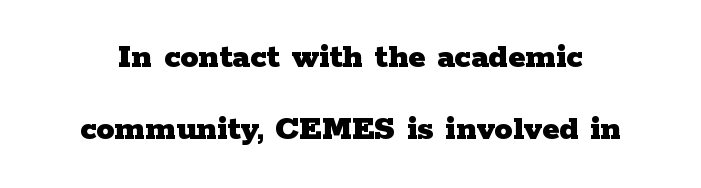
The specimen reads as upright at a glance. Proportional: the letters do not fall into vertical columns. Students, observe: this is what heavily led, spacious text looks like. These lines are composed in type with serifs.
